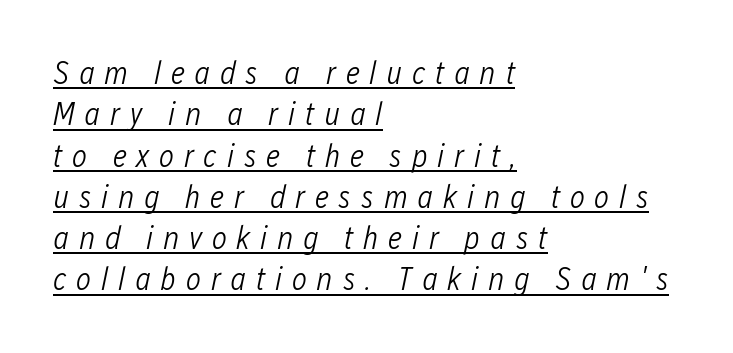
Q: Is the text bold? A: No.
Q: Is the text italic (slanted)? A: Yes, it leans right by about 12 degrees.
Q: Is the text underlined? A: Yes.
Q: How is the paragraph aligned? A: Left-aligned.
Q: Is the spacing between letters normal or unusually wide? A: Unusually wide.
Q: Is the spacing between lines tight, normal or loose? A: Normal.
Q: Width (condensed, normal, or wide)? A: Condensed.
Q: Stroke contrast? A: Low.
Q: x-height? A: Medium.
Q: Monospaced? A: No.
